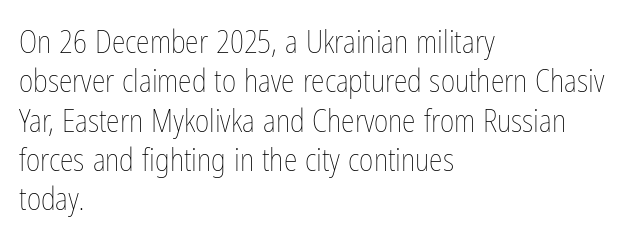
The image shows 31 px thin, condensed type, upright; set left-aligned, normal line spacing (1.27x), normal letter spacing, not underlined; low stroke contrast and a medium x-height.
